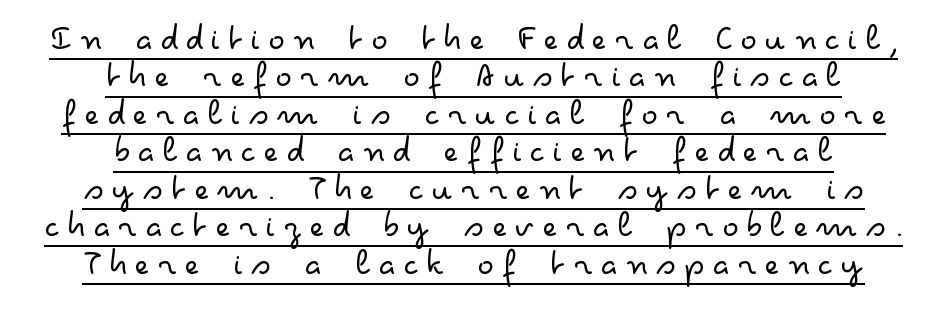
Q: Is the text bold? A: No.
Q: Is the text italic (slanted)? A: No, it is upright.
Q: Is the typeface a serif or a sans-serif typeface? A: Sans-serif.
Q: Is the text underlined? A: Yes.
Q: How is the paragraph aligned? A: Centered.
Q: Is the spacing between lines tight, normal or loose? A: Tight.
Q: Width (condensed, normal, or wide)? A: Wide.
Q: Stroke contrast? A: Low.
Q: x-height? A: Small.
Q: Monospaced? A: No.
